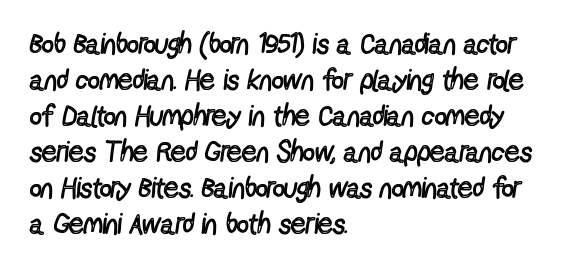
These lines are rendered in a variable-pitch font. Unlike a traditional serif, this face leaves its strokes unadorned. Weight: in the light-to-regular range.
